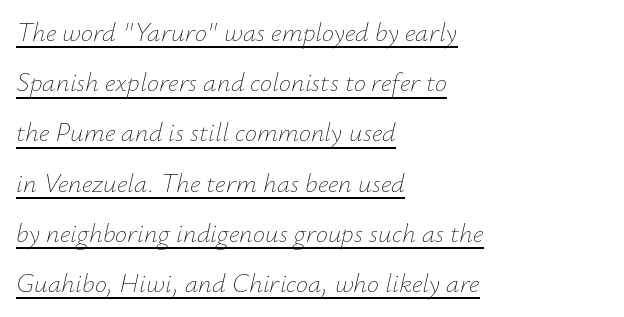
Q: Is the text bold? A: No.
Q: Is the text italic (slanted)? A: Yes, it leans right by about 12 degrees.
Q: Is the text underlined? A: Yes.
Q: How is the paragraph aligned? A: Left-aligned.
Q: Is the spacing between letters normal or unusually wide? A: Normal.
